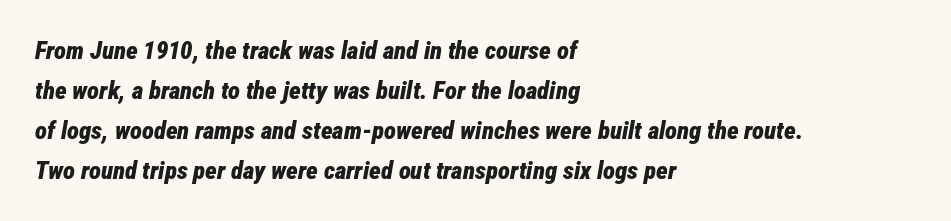
The image shows 25 px bold type, italic (leaning right); set left-aligned, normal line spacing (1.6x), normal letter spacing, not underlined.
